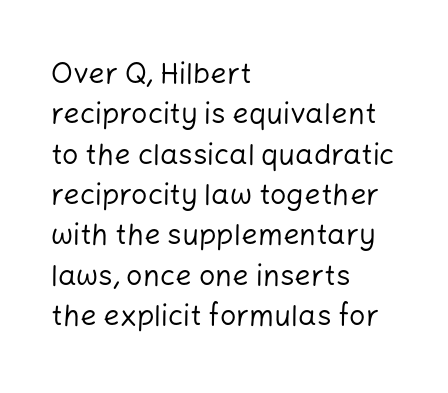
The image shows 29 px regular-weight sans-serif type, upright; set left-aligned, normal line spacing (1.39x), normal letter spacing, not underlined; low stroke contrast and a medium x-height.
